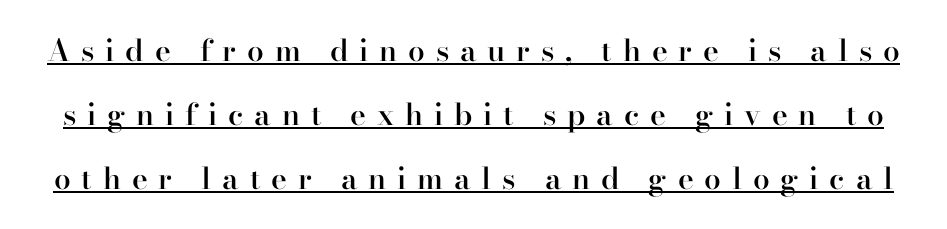
Ordinary non-slanted type is in use. I'd describe the lettering as semibold — firm but not a full bold. The face used here is proportionally spaced, like ordinary book or web type. A typesetter would call this leading open, well beyond the default. Look at the tracking — it's clearly loosened, letters drifting apart.
